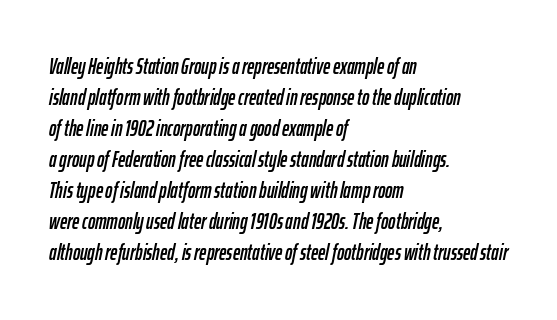
{"italic": "yes", "lean": "right", "slant_degrees": 12, "underline": "no", "align": "left", "line_spacing": "normal", "line_spacing_ratio": 1.41, "letter_spacing": "normal", "letter_spacing_em": 0.0, "glyph_px": 22}
